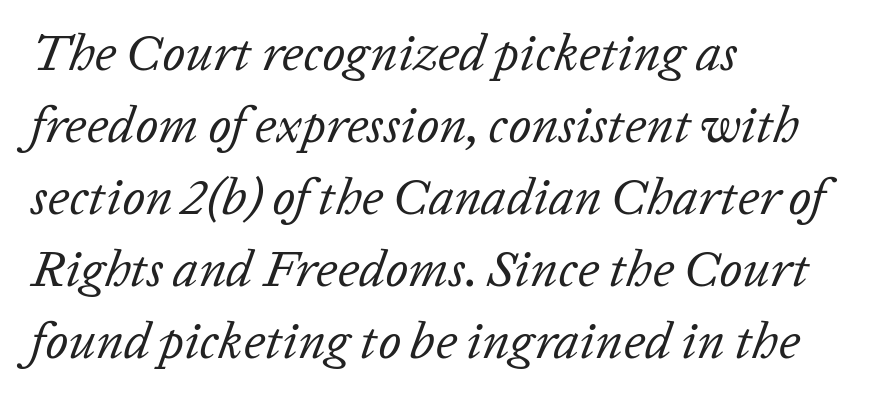
When letters slant like this, we call the style italic. The paragraph has a hard left edge and a soft right edge. This sample has the flowing, uneven cadence of proportional lettering. This is not heavy type; no bold has been used.
